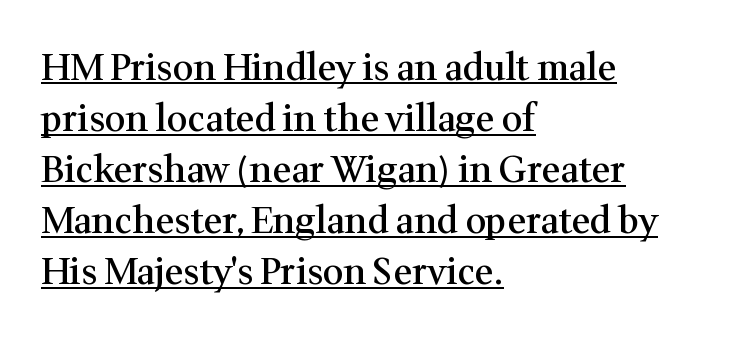
{"serif": "yes", "italic": "no", "bold": "semi", "weight": "semibold", "width": "normal", "stroke_contrast": "medium", "x_height": "medium", "monospaced": "no", "underline": "yes", "align": "left", "line_spacing": "normal", "line_spacing_ratio": 1.42, "letter_spacing": "normal", "letter_spacing_em": 0.0, "glyph_px": 36}
